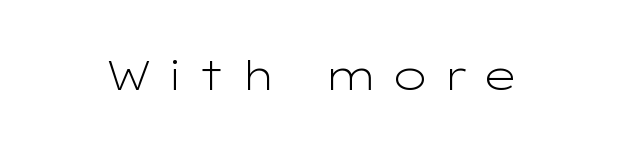
{"serif": "no", "italic": "no", "bold": "no", "weight": "light", "width": "wide", "stroke_contrast": "low", "x_height": "medium", "monospaced": "no", "underline": "no", "letter_spacing": "wide", "letter_spacing_em": 0.31, "glyph_px": 40}
